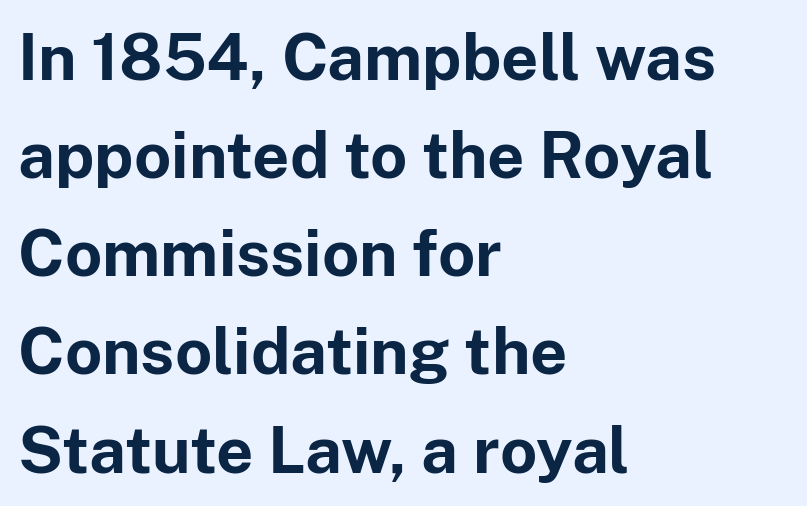
Every letter is thick-stroked: bold, no question. These lines are composed in type without serifs. Students, observe: this is what conventionally led text looks like. Italic: no, the glyphs are upright roman. Just letters on the line, the space beneath them empty.
